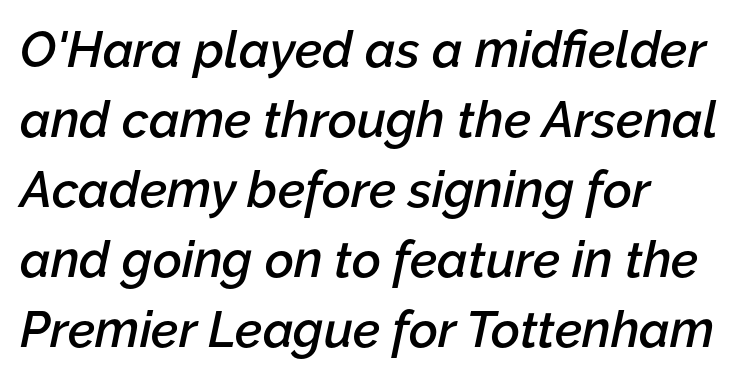
Q: Is the text bold? A: Semi-bold.
Q: Is the text italic (slanted)? A: Yes, it leans right by about 12 degrees.
Q: Is the text underlined? A: No.
Q: How is the paragraph aligned? A: Left-aligned.
Q: Is the spacing between letters normal or unusually wide? A: Normal.
Q: Is the spacing between lines tight, normal or loose? A: Normal.
Q: Width (condensed, normal, or wide)? A: Normal.
Q: Stroke contrast? A: Low.
Q: x-height? A: Medium.
Q: Monospaced? A: No.
